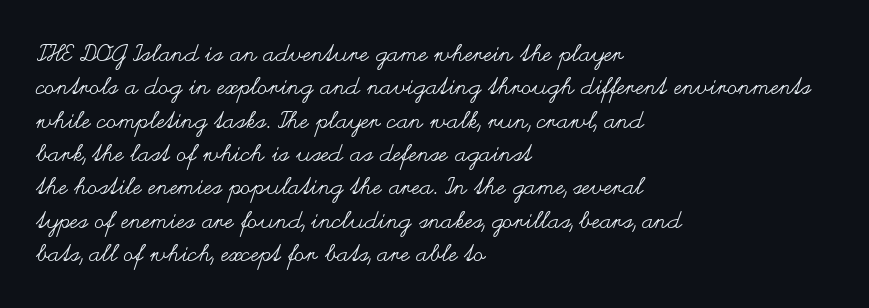
{"bold": "no", "underline": "no", "align": "left", "line_spacing": "normal", "line_spacing_ratio": 1.45, "letter_spacing": "normal", "letter_spacing_em": 0.0, "glyph_px": 23}
